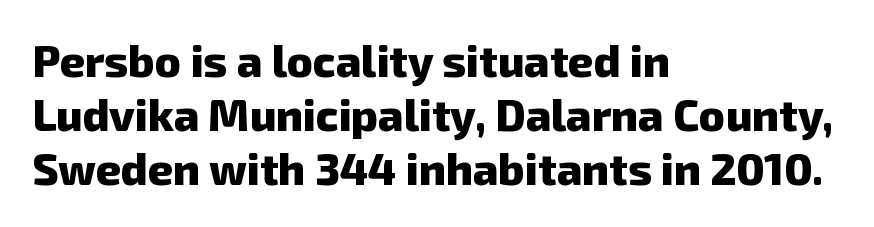
Q: Is the text bold? A: Yes.
Q: Is the typeface a serif or a sans-serif typeface? A: Sans-serif.
Q: Is the text underlined? A: No.
Q: How is the paragraph aligned? A: Left-aligned.
Q: Is the spacing between letters normal or unusually wide? A: Normal.
Q: Width (condensed, normal, or wide)? A: Normal.
Q: Stroke contrast? A: Low.
Q: x-height? A: Medium.
Q: Monospaced? A: No.
